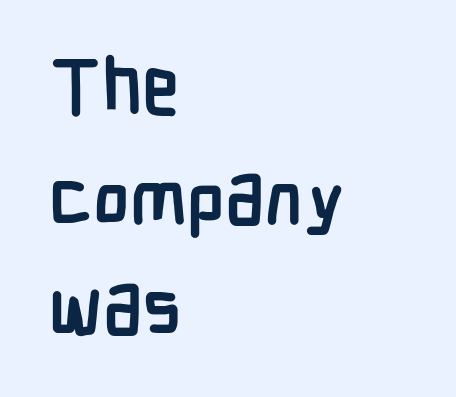
Q: Is the text bold? A: Yes.
Q: Is the text italic (slanted)? A: No, it is upright.
Q: Is the typeface a serif or a sans-serif typeface? A: Sans-serif.
Q: Is the text underlined? A: No.
Q: How is the paragraph aligned? A: Left-aligned.
Q: Is the spacing between letters normal or unusually wide? A: Normal.
Q: Is the spacing between lines tight, normal or loose? A: Normal.
Q: Width (condensed, normal, or wide)? A: Condensed.
Q: Stroke contrast? A: Low.
Q: x-height? A: Medium.
Q: Monospaced? A: No.
